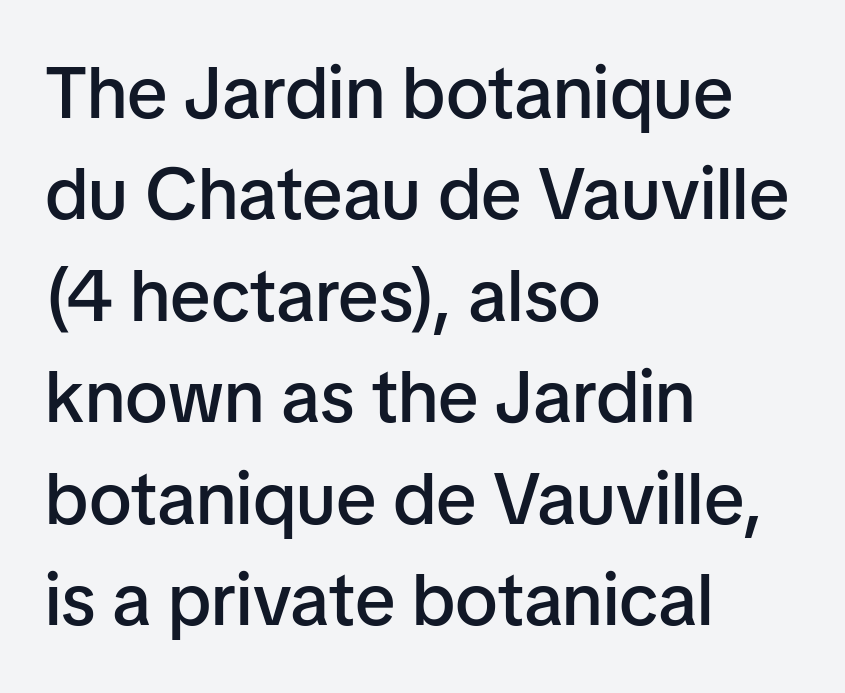
The image shows 73 px semibold sans-serif type, upright; set left-aligned, normal line spacing (1.39x), normal letter spacing, not underlined; low stroke contrast and a medium x-height.
